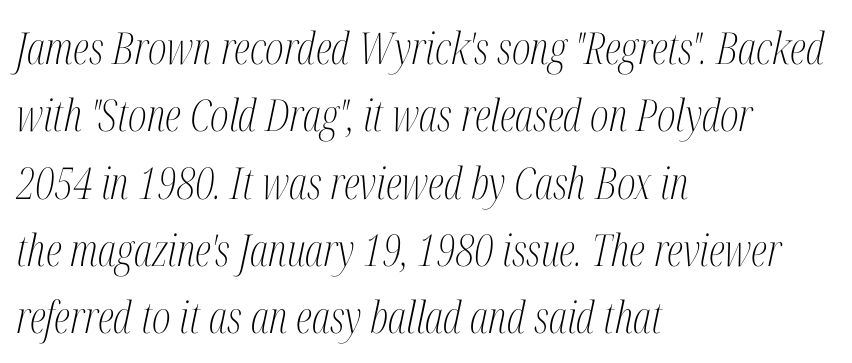
The image shows 44 px light, condensed serif type, italic (leaning right); set left-aligned, normal line spacing (1.53x), normal letter spacing, not underlined; medium stroke contrast and a medium x-height.
